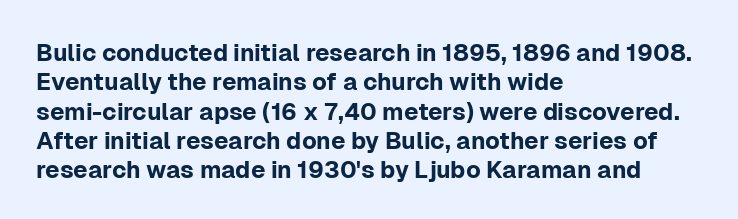
{"italic": "no", "underline": "no", "align": "left", "line_spacing_ratio": 1.22, "letter_spacing": "normal", "letter_spacing_em": 0.0, "glyph_px": 24}
